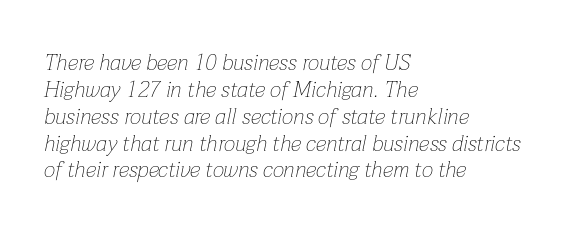
Q: Is the text bold? A: No.
Q: Is the text italic (slanted)? A: Yes, it leans right by about 12 degrees.
Q: Is the text underlined? A: No.
Q: How is the paragraph aligned? A: Left-aligned.
Q: Is the spacing between letters normal or unusually wide? A: Normal.
